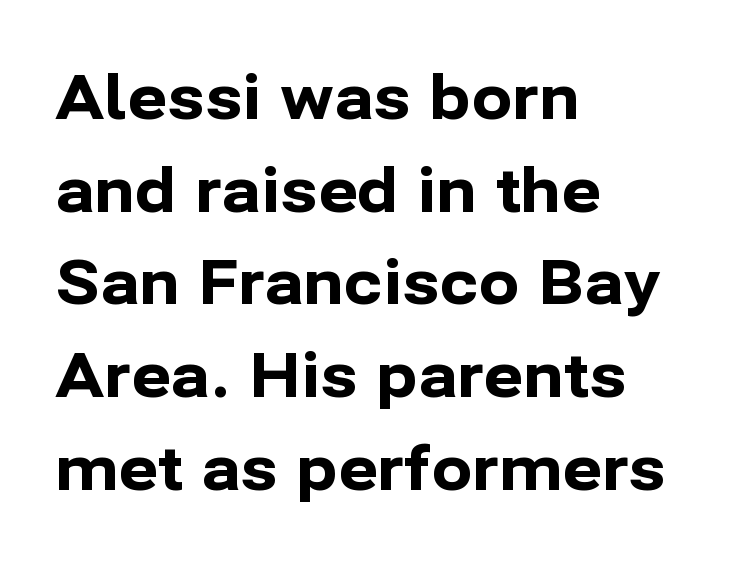
The passage shown is not underscored anywhere. The face used here is rendered with its standard letterfit. Do the characters align in a grid? No, the font is proportional. Leading matches the norm, producing a regular column. The passage shown is typeset with a sans-serif family.
